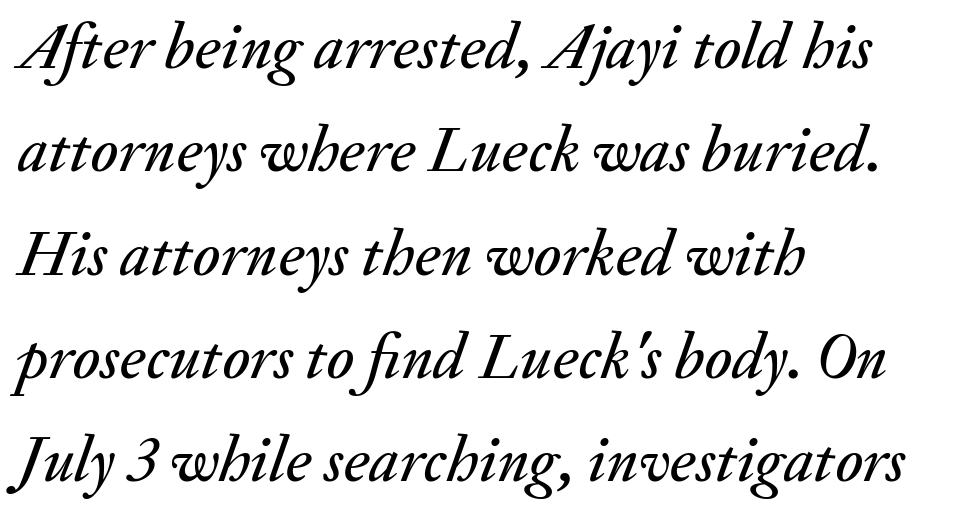
Q: Is the text italic (slanted)? A: Yes, it leans right by about 20 degrees.
Q: Is the text underlined? A: No.
Q: How is the paragraph aligned? A: Left-aligned.
Q: Is the spacing between letters normal or unusually wide? A: Normal.
Q: Is the spacing between lines tight, normal or loose? A: Normal.
Q: Width (condensed, normal, or wide)? A: Normal.
Q: Stroke contrast? A: Medium.
Q: x-height? A: Small.
Q: Monospaced? A: No.
